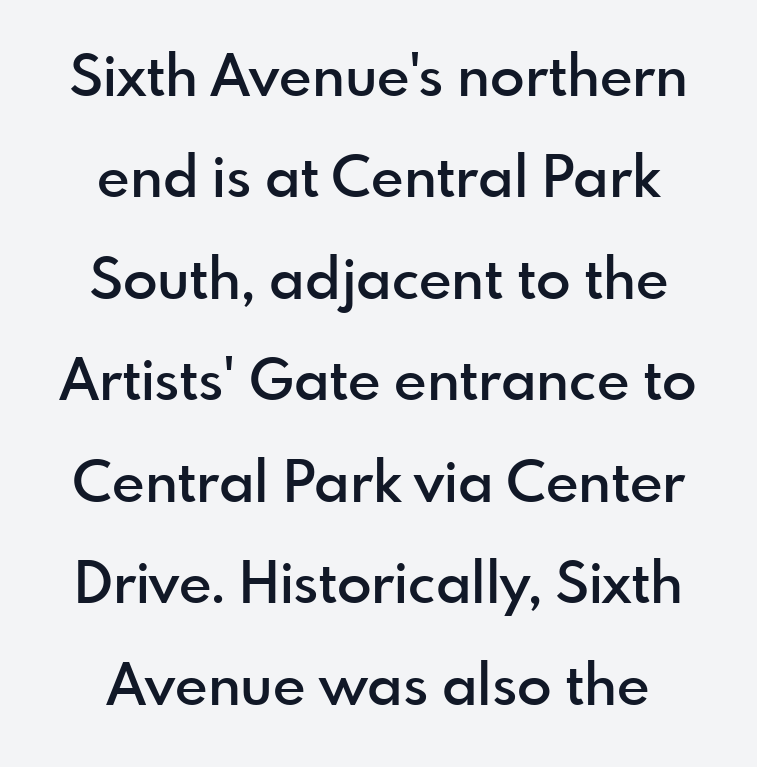
{"serif": "no", "italic": "no", "bold": "semi", "weight": "semibold", "width": "normal", "x_height": "small", "monospaced": "no", "underline": "no", "line_spacing_ratio": 1.78, "letter_spacing": "normal", "letter_spacing_em": 0.0, "glyph_px": 57}
